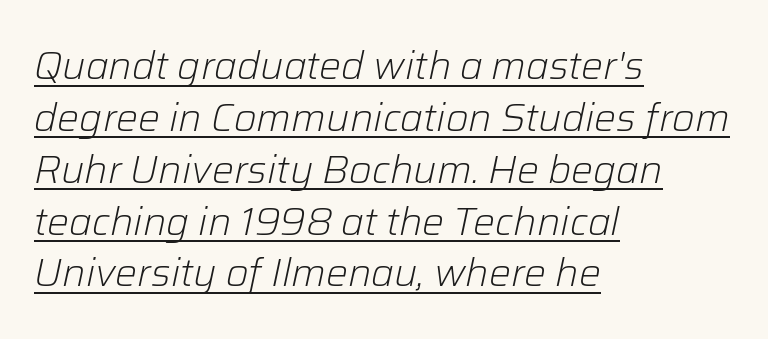
Q: Is the text bold? A: No.
Q: Is the text italic (slanted)? A: Yes, it leans right by about 12 degrees.
Q: Is the text underlined? A: Yes.
Q: How is the paragraph aligned? A: Left-aligned.
Q: Is the spacing between letters normal or unusually wide? A: Normal.
Q: Is the spacing between lines tight, normal or loose? A: Normal.
Q: Width (condensed, normal, or wide)? A: Normal.
Q: Stroke contrast? A: Low.
Q: x-height? A: Medium.
Q: Monospaced? A: No.
